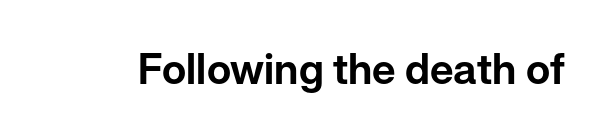
Q: Is the text italic (slanted)? A: No, it is upright.
Q: Is the typeface a serif or a sans-serif typeface? A: Sans-serif.
Q: Is the text underlined? A: No.
Q: Is the spacing between letters normal or unusually wide? A: Normal.
Q: Width (condensed, normal, or wide)? A: Normal.
Q: Stroke contrast? A: Low.
Q: x-height? A: Medium.
Q: Monospaced? A: No.
